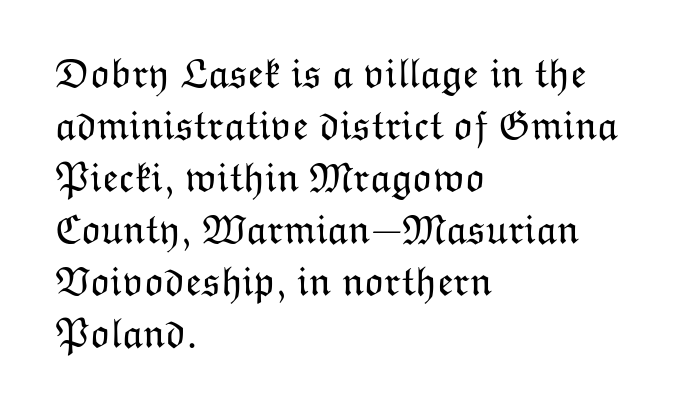
{"italic": "no", "bold": "no", "weight": "light", "width": "normal", "stroke_contrast": "low", "x_height": "medium", "monospaced": "no", "underline": "no", "align": "left", "line_spacing_ratio": 1.24, "letter_spacing": "normal", "letter_spacing_em": 0.0, "glyph_px": 42}
